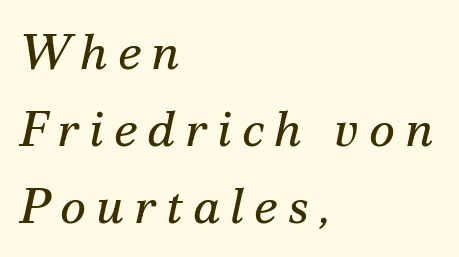
{"serif": "yes", "italic": "yes", "lean": "right", "slant_degrees": 12, "bold": "no", "weight": "regular", "width": "normal", "stroke_contrast": "medium", "x_height": "small", "monospaced": "no", "underline": "no", "align": "left", "line_spacing": "normal", "line_spacing_ratio": 1.54, "letter_spacing": "wide", "letter_spacing_em": 0.2, "glyph_px": 50}
